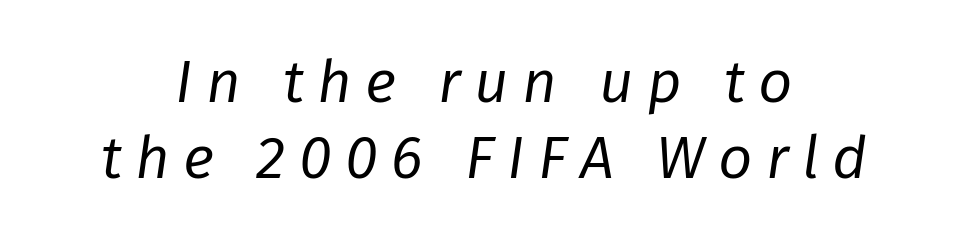
Q: Is the text bold? A: No.
Q: Is the text italic (slanted)? A: Yes, it leans right by about 8 degrees.
Q: Is the text underlined? A: No.
Q: How is the paragraph aligned? A: Centered.
Q: Is the spacing between letters normal or unusually wide? A: Unusually wide.
Q: Is the spacing between lines tight, normal or loose? A: Normal.
Q: Width (condensed, normal, or wide)? A: Normal.
Q: Stroke contrast? A: Low.
Q: x-height? A: Medium.
Q: Monospaced? A: No.
